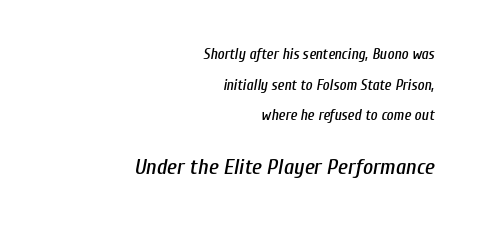
{"italic": "yes", "lean": "right", "slant_degrees": 10, "underline": "no", "align": "right", "line_spacing": "loose", "line_spacing_ratio": 2.04, "letter_spacing": "normal", "letter_spacing_em": 0.0, "larger_block": "second", "size_ratio": 1.47, "glyph_px": 22}
